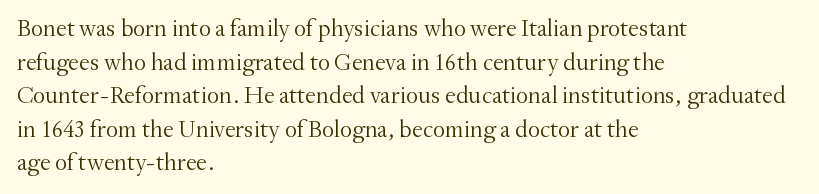
{"italic": "no", "bold": "no", "underline": "no", "align": "left", "line_spacing": "normal", "line_spacing_ratio": 1.4, "letter_spacing": "normal", "letter_spacing_em": 0.0, "glyph_px": 24}
